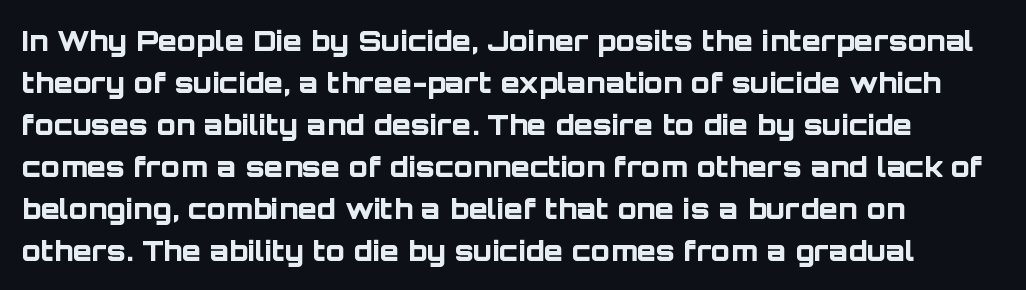
{"serif": "no", "italic": "no", "bold": "yes", "weight": "bold", "width": "normal", "stroke_contrast": "low", "x_height": "large", "monospaced": "no", "underline": "no", "align": "left", "line_spacing": "normal", "line_spacing_ratio": 1.5, "letter_spacing": "normal", "letter_spacing_em": 0.0, "glyph_px": 28}
